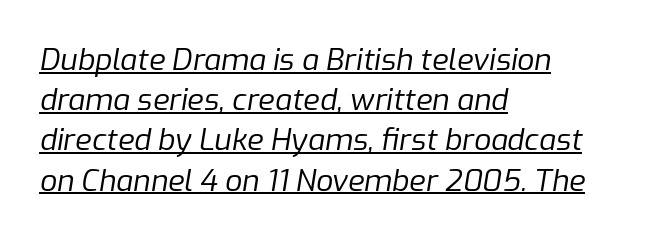
Every row of glyphs begins at an identical x-position on the left. The letters advance in unequal steps, a hallmark of proportional type. A typographer would call this underscored text. Counters stay open thanks to moderate or lighter strokes.
